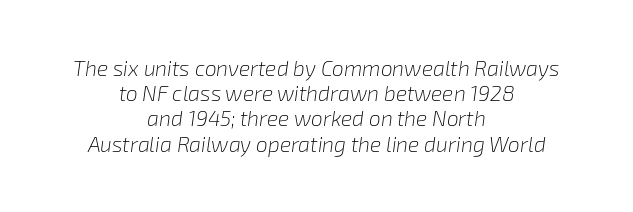
Characters are canted at an angle relative to the baseline's perpendicular. Words appear dense and cohesive because spacing is normal. The font sits on the lighter half of the weight spectrum, regular included. Descenders are the only things crossing below the line. Horizontal alignment here is central, giving a formal, balanced look.
